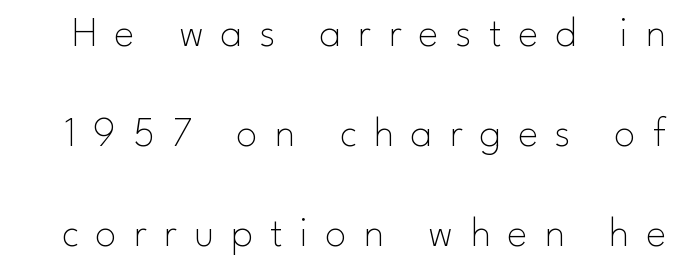
The face used here is proportionally spaced, like ordinary book or web type. No heavy texture on the line: the type isn't bold. Caption: expanded tracking, letters set apart. Grotesque or geometric, the face here clearly has no serifs.
